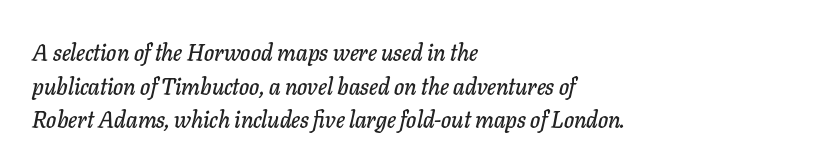
Q: Is the text italic (slanted)? A: Yes, it leans right by about 11 degrees.
Q: Is the text underlined? A: No.
Q: How is the paragraph aligned? A: Left-aligned.
Q: Is the spacing between letters normal or unusually wide? A: Normal.
Q: Is the spacing between lines tight, normal or loose? A: Normal.
